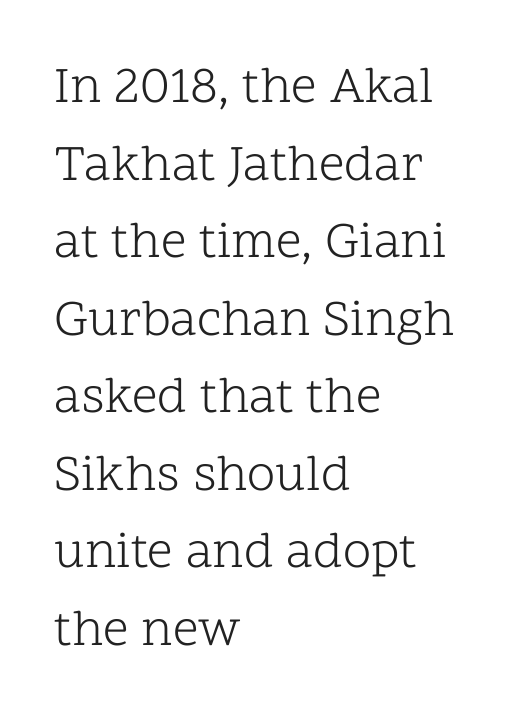
This sample is left-justified, so line endings fall wherever the words run out. Observe the ordinary spacing: letters are neighbours, not strangers. This is roman type, the default non-slanted kind. The text was rendered using a seriffed face with decorative stroke endings. Do the characters align in a grid? No, the font is proportional.
